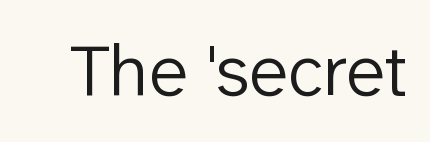
The strip under each line holds only bare page. A roman cut, with each character standing at attention. What stands out about the letter spacing? Nothing — it is the standard amount. Weight: regular or lighter.
